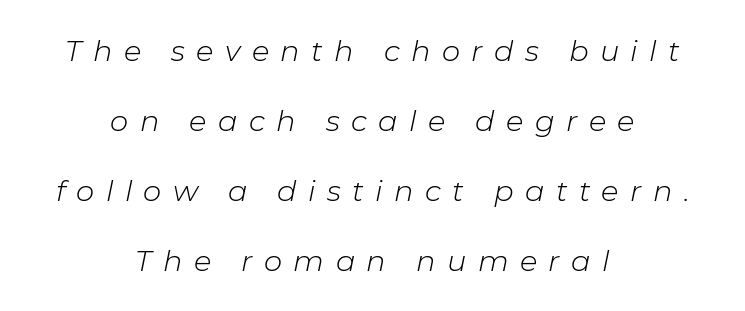
If you measured baseline to baseline, you'd find a long distance. Loose tracking; the words dissolve into strings of separated letters. Tall strokes in this sample are angled rather than plumb. One-word summary of the alignment: center. Each letter keeps its own natural width here, so spacing adapts to shape. The specimen omits any rule beneath the text block's lines.
